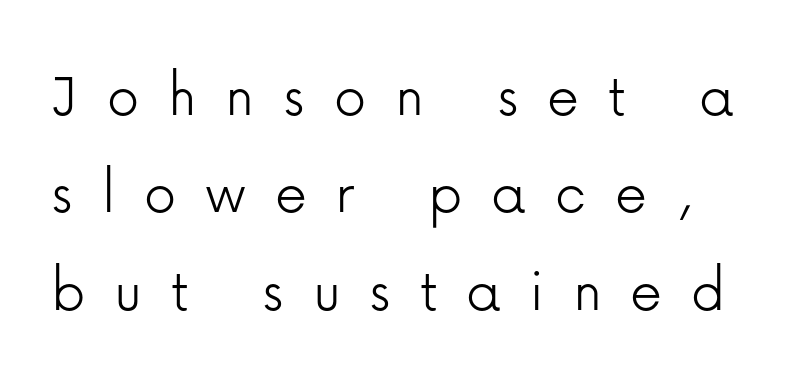
{"serif": "no", "italic": "no", "bold": "no", "weight": "light", "width": "normal", "stroke_contrast": "low", "x_height": "medium", "monospaced": "no", "underline": "no", "line_spacing": "normal", "line_spacing_ratio": 1.52, "letter_spacing": "wide", "letter_spacing_em": 0.45, "glyph_px": 64}
